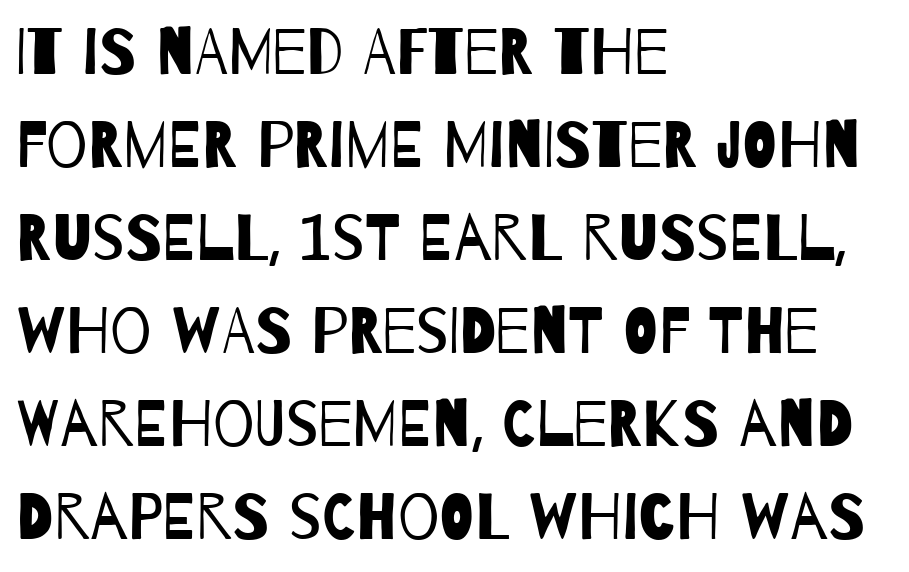
The image shows 65 px regular-weight, condensed sans-serif type; set left-aligned, normal line spacing (1.43x), normal letter spacing, not underlined; low stroke contrast and a large x-height.
